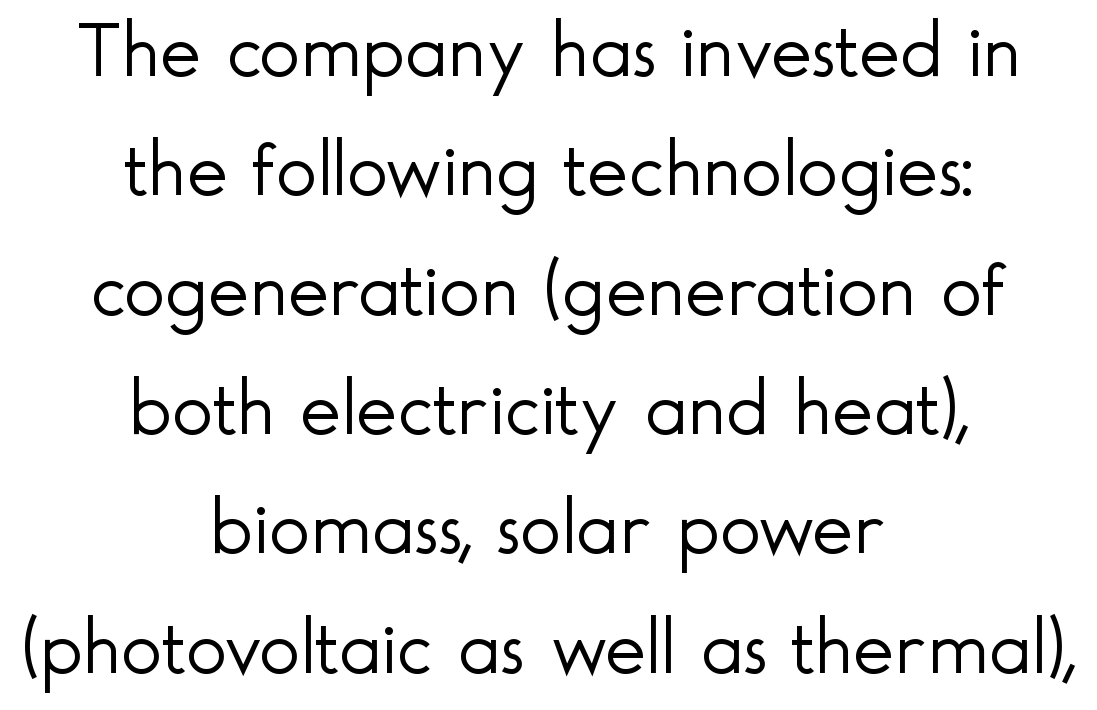
Q: Is the text bold? A: No.
Q: Is the text italic (slanted)? A: No, it is upright.
Q: Is the typeface a serif or a sans-serif typeface? A: Sans-serif.
Q: Is the text underlined? A: No.
Q: How is the paragraph aligned? A: Centered.
Q: Is the spacing between letters normal or unusually wide? A: Normal.
Q: Is the spacing between lines tight, normal or loose? A: Normal.
Q: Width (condensed, normal, or wide)? A: Normal.
Q: x-height? A: Small.
Q: Monospaced? A: No.
